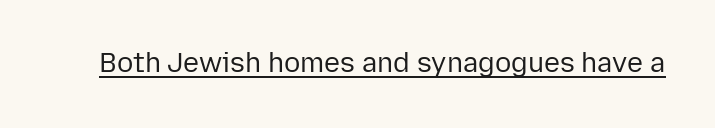
Vertical stems look standard width or narrower in stroke. This sample carries an underscore along the baseline area. Notice how the stems are strictly vertical — no italics here. Spacing between characters is what you'd get straight out of the box.
